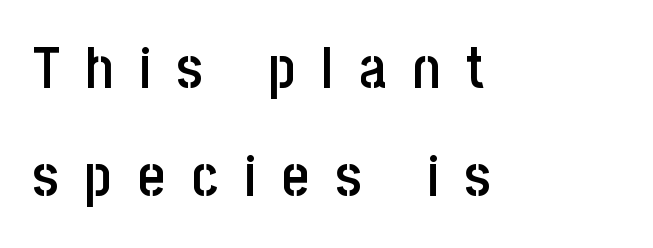
The image shows 58 px semibold, condensed sans-serif type, upright; set left-aligned, line spacing 1.86x, unusually wide letter spacing (+0.45 em), not underlined; low stroke contrast and a large x-height.
